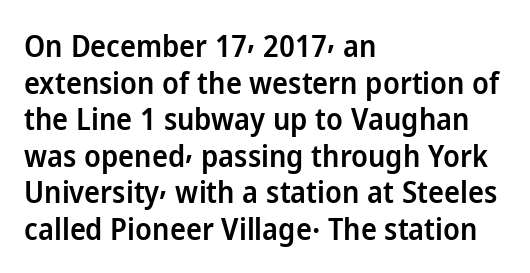
The horizontal fit of the characters is conventional and even. Stroke terminals: plain, sans-serif. Is this a fixed-width face? No — the glyphs have proportional, varying widths. Upright lettering throughout. The rendering anchors every line to the left-hand side.
